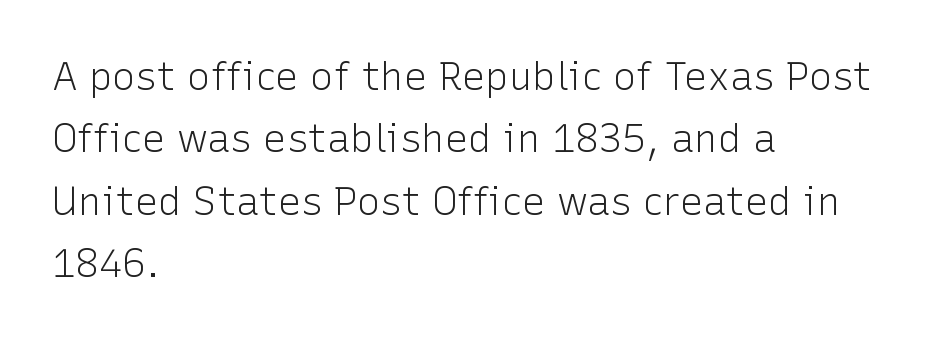
{"serif": "no", "italic": "no", "bold": "no", "weight": "light", "width": "normal", "stroke_contrast": "low", "x_height": "medium", "monospaced": "no", "underline": "no", "align": "left", "line_spacing": "normal", "line_spacing_ratio": 1.6, "letter_spacing": "normal", "letter_spacing_em": 0.0, "glyph_px": 39}
